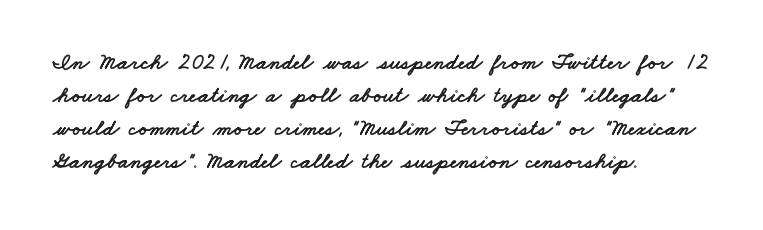
Q: Is the text underlined? A: No.
Q: How is the paragraph aligned? A: Left-aligned.
Q: Is the spacing between letters normal or unusually wide? A: Normal.
Q: Is the spacing between lines tight, normal or loose? A: Normal.
